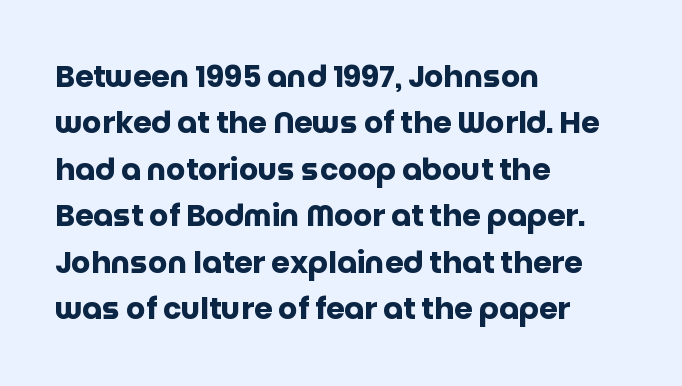
{"serif": "no", "italic": "no", "bold": "yes", "weight": "heavy", "width": "normal", "stroke_contrast": "low", "x_height": "large", "monospaced": "no", "underline": "no", "align": "left", "line_spacing": "normal", "line_spacing_ratio": 1.55, "letter_spacing": "normal", "letter_spacing_em": 0.0, "glyph_px": 30}
